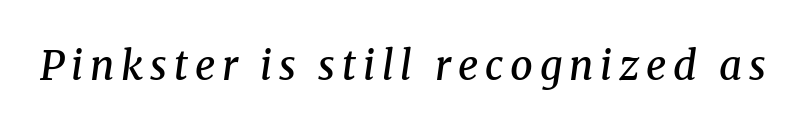
The designer went with a serif here, giving each stem small feet. The face used here is a semibold: visibly heavier than regular, lighter than bold. Words float on clear page, feet unadorned. Characters are canted at an angle relative to the baseline's perpendicular. You could not count columns in this text — the font is proportionally spaced.
